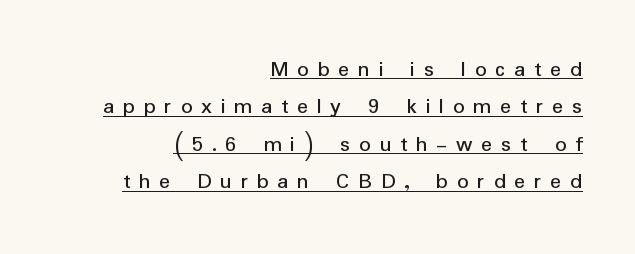
{"italic": "no", "underline": "yes", "align": "right", "line_spacing": "normal", "line_spacing_ratio": 1.63, "letter_spacing": "wide", "letter_spacing_em": 0.38, "glyph_px": 23}
